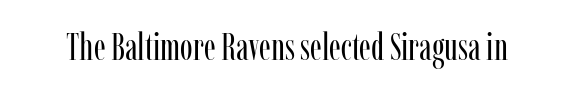
Q: Is the text bold? A: No.
Q: Is the text italic (slanted)? A: No, it is upright.
Q: Is the typeface a serif or a sans-serif typeface? A: Serif.
Q: Is the text underlined? A: No.
Q: Is the spacing between letters normal or unusually wide? A: Normal.
Q: Width (condensed, normal, or wide)? A: Condensed.
Q: Stroke contrast? A: Low.
Q: x-height? A: Medium.
Q: Monospaced? A: No.
